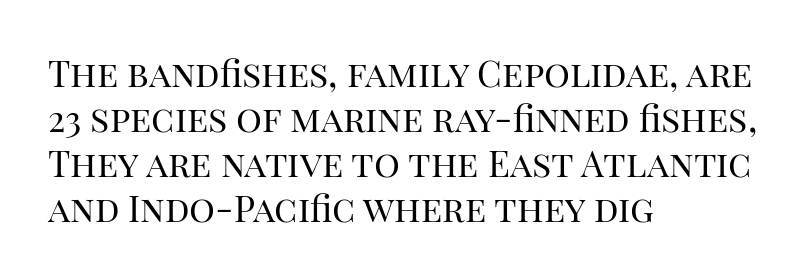
{"serif": "yes", "italic": "no", "bold": "no", "weight": "regular", "width": "normal", "stroke_contrast": "high", "x_height": "large", "monospaced": "no", "underline": "no", "align": "left", "line_spacing": "normal", "line_spacing_ratio": 1.25, "letter_spacing": "normal", "letter_spacing_em": 0.0, "glyph_px": 36}
